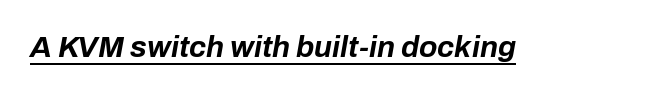
{"italic": "yes", "lean": "right", "slant_degrees": 10, "bold": "yes", "weight": "bold", "width": "normal", "stroke_contrast": "low", "x_height": "medium", "monospaced": "no", "underline": "yes", "letter_spacing": "normal", "letter_spacing_em": 0.0, "glyph_px": 30}
